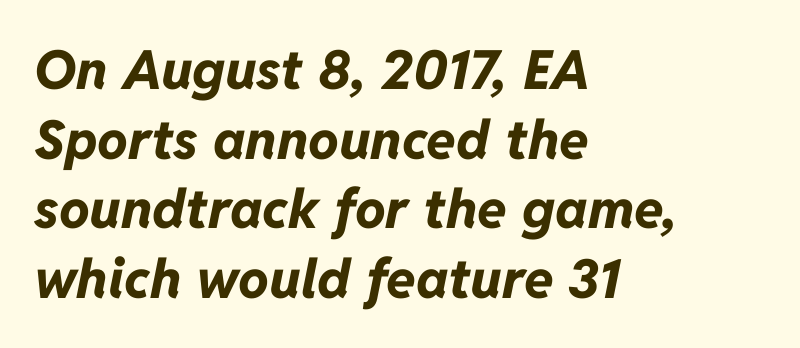
Its strokes are broad and dark, the hallmark of bold type. This sample keeps an unexceptional amount of space between lines. The glyphs look as if they've been sheared to an angle. Nothing unusual about the tracking: characters are spaced as the font intends.
